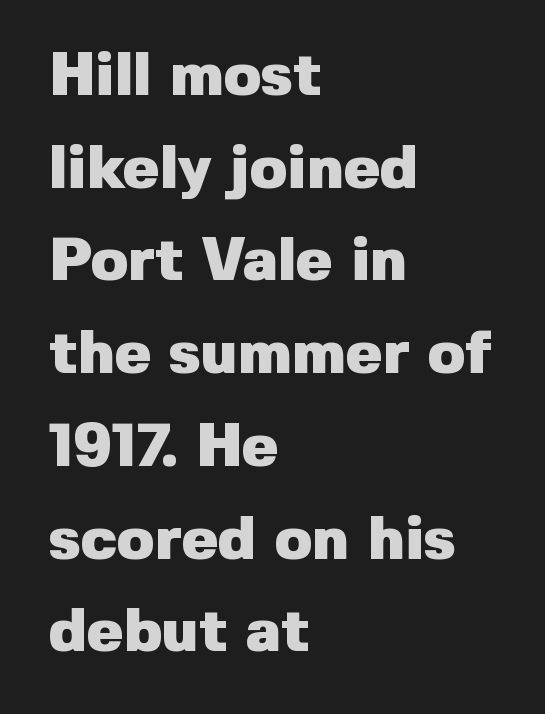
{"serif": "no", "italic": "no", "bold": "yes", "weight": "heavy", "width": "normal", "stroke_contrast": "low", "x_height": "medium", "monospaced": "no", "underline": "no", "align": "left", "line_spacing": "normal", "line_spacing_ratio": 1.52, "letter_spacing": "normal", "letter_spacing_em": 0.0, "glyph_px": 61}
